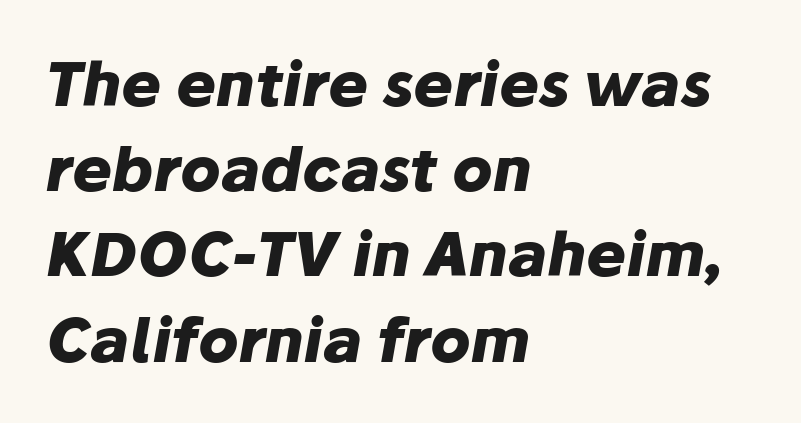
Has an underline been added? It has not. The paragraph has a hard left edge and a soft right edge. The letters advance in unequal steps, a hallmark of proportional type. In terms of letterspacing, this is plain default setting. If you measured baseline to baseline, you'd find a middling distance.
